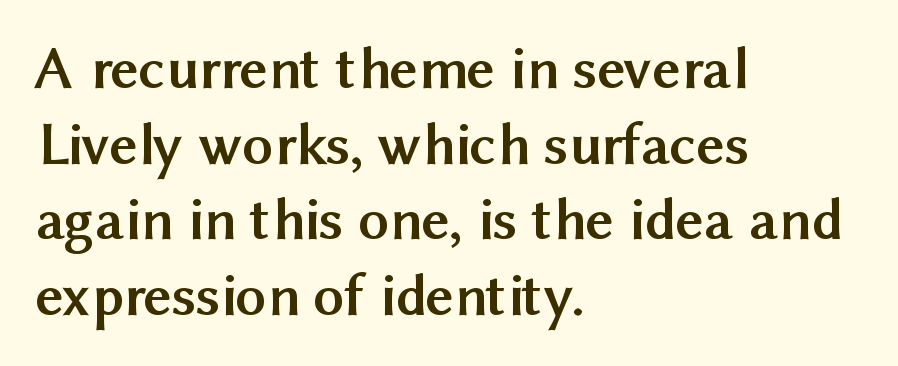
{"serif": "no", "italic": "no", "bold": "yes", "weight": "semibold", "width": "normal", "stroke_contrast": "medium", "x_height": "medium", "monospaced": "no", "underline": "no", "align": "left", "line_spacing_ratio": 1.24, "letter_spacing": "normal", "letter_spacing_em": 0.0, "glyph_px": 61}
